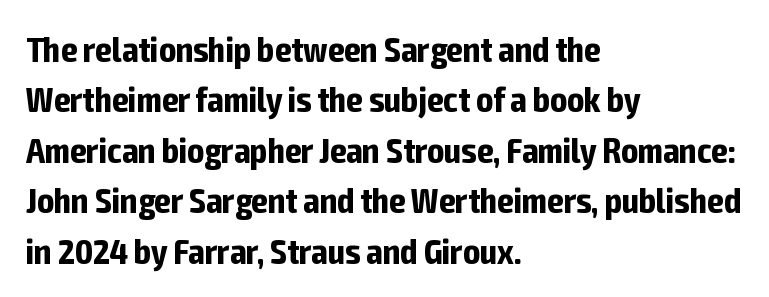
Regarding serifs, this sample does without them. This is heavy type, rendered in bold. You could not count columns in this text — the font is proportionally spaced. The passage shown is not underscored anywhere.
